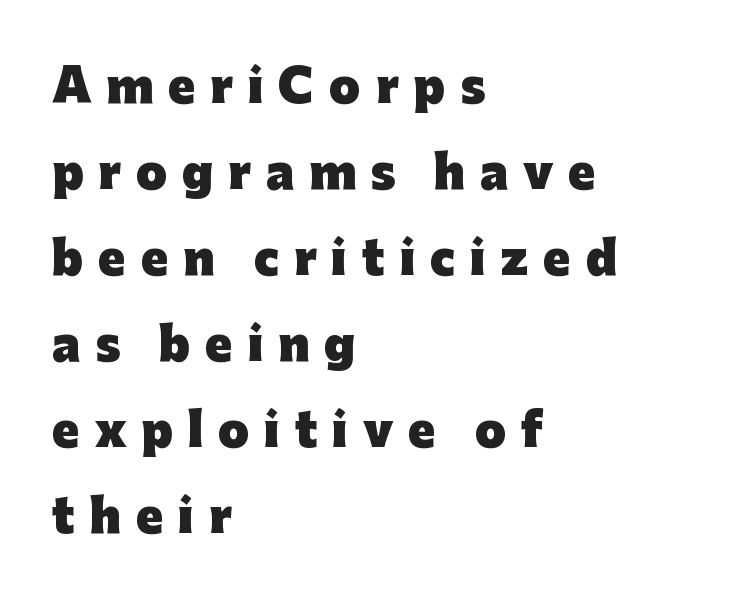
Q: Is the text bold? A: Yes.
Q: Is the text italic (slanted)? A: No, it is upright.
Q: Is the typeface a serif or a sans-serif typeface? A: Sans-serif.
Q: Is the text underlined? A: No.
Q: How is the paragraph aligned? A: Left-aligned.
Q: Is the spacing between letters normal or unusually wide? A: Unusually wide.
Q: Is the spacing between lines tight, normal or loose? A: Loose.
Q: Width (condensed, normal, or wide)? A: Normal.
Q: Stroke contrast? A: Low.
Q: x-height? A: Medium.
Q: Monospaced? A: No.
